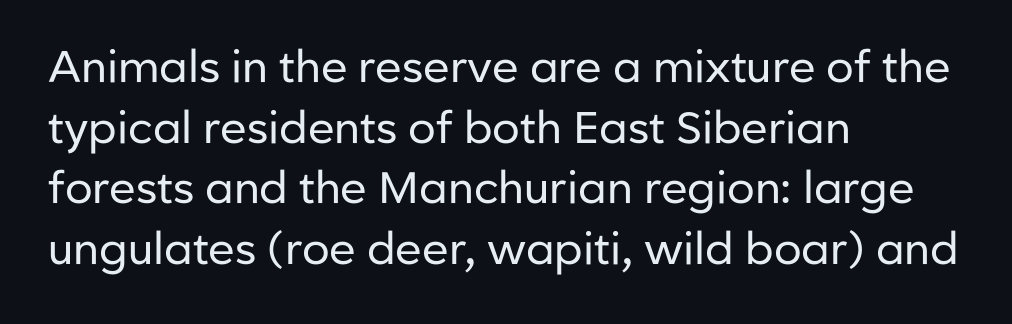
Weight: in the light-to-regular range. To sum up the face: it is a sans, with no serifs. This sample is left-justified, so line endings fall wherever the words run out. Letters rest on an invisible, unmarked baseline.
